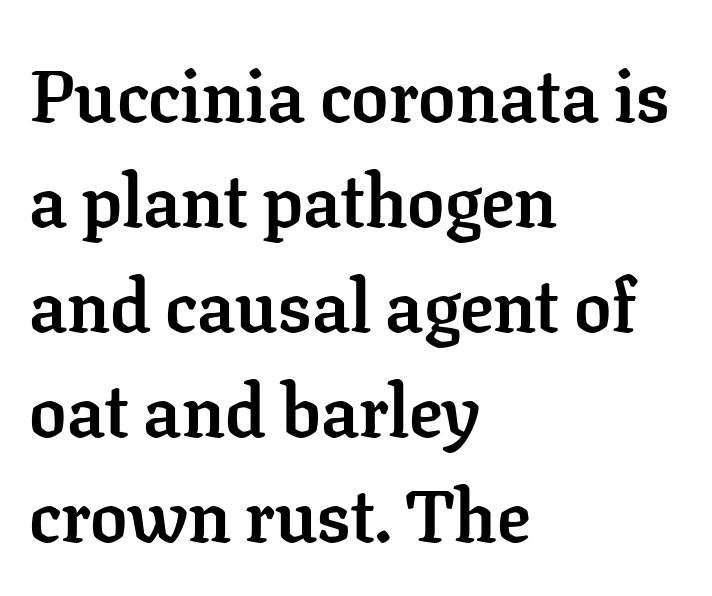
{"serif": "yes", "italic": "no", "bold": "yes", "weight": "semibold", "width": "normal", "stroke_contrast": "low", "x_height": "medium", "monospaced": "no", "underline": "no", "align": "left", "line_spacing": "normal", "line_spacing_ratio": 1.42, "letter_spacing": "normal", "letter_spacing_em": 0.0, "glyph_px": 74}
